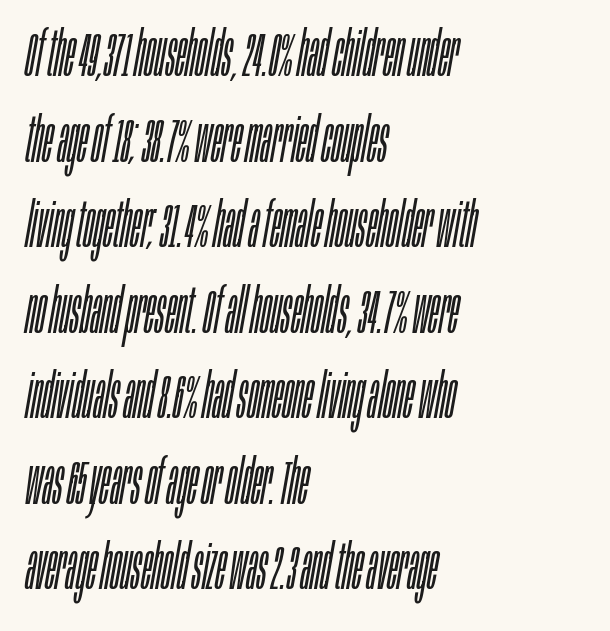
The image shows 62 px light, condensed type, italic (leaning right); set left-aligned, normal line spacing (1.38x), normal letter spacing, not underlined; low stroke contrast and a large x-height.
